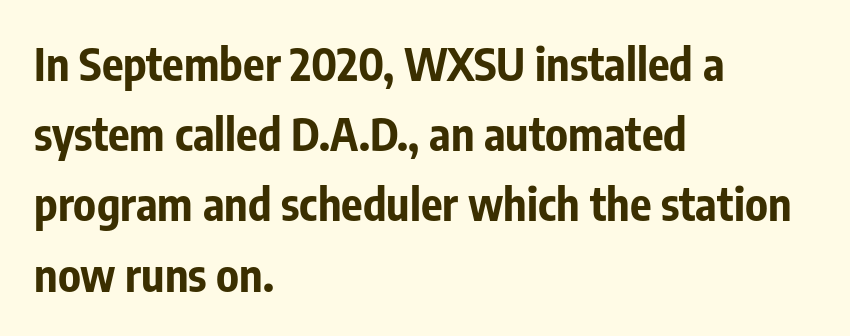
Q: Is the text bold? A: Yes.
Q: Is the text italic (slanted)? A: No, it is upright.
Q: Is the typeface a serif or a sans-serif typeface? A: Sans-serif.
Q: Is the text underlined? A: No.
Q: How is the paragraph aligned? A: Left-aligned.
Q: Is the spacing between letters normal or unusually wide? A: Normal.
Q: Is the spacing between lines tight, normal or loose? A: Normal.
Q: Width (condensed, normal, or wide)? A: Condensed.
Q: Stroke contrast? A: Low.
Q: x-height? A: Medium.
Q: Monospaced? A: No.
